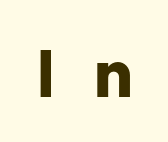
The image shows 79 px bold sans-serif type, upright; set unusually wide letter spacing (+0.44 em), not underlined; low stroke contrast and a medium x-height.
